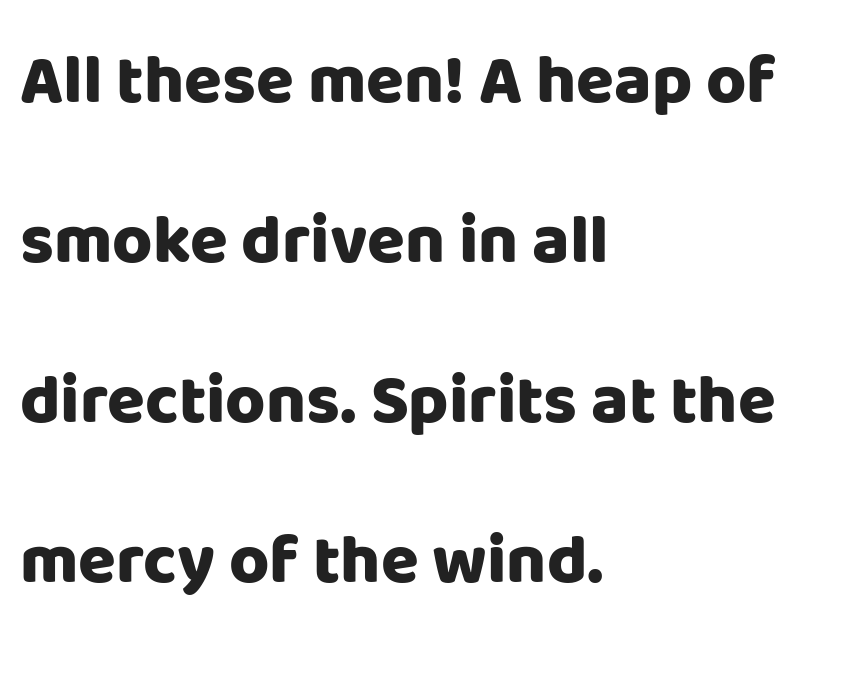
The glyphs in this specimen are sans serif. A clean baseline with only descenders dipping below it. Caption: bold face, heavy strokes. The lines are quadded left. Here the glyphs are tracked normally, forming tight word shapes.
